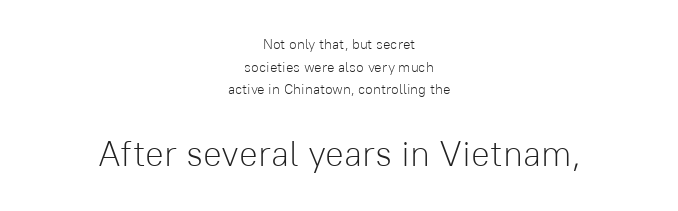
{"serif": "no", "italic": "no", "bold": "no", "weight": "light", "width": "normal", "stroke_contrast": "low", "x_height": "medium", "monospaced": "no", "underline": "no", "align": "center", "line_spacing": "normal", "line_spacing_ratio": 1.61, "letter_spacing": "normal", "letter_spacing_em": 0.0, "larger_block": "second", "size_ratio": 2.5, "glyph_px": 35}
